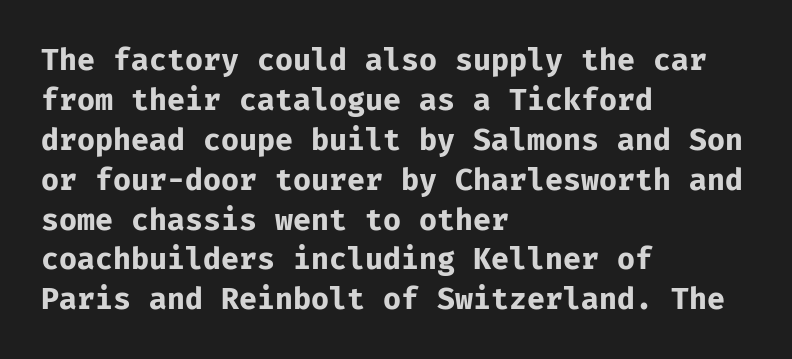
Q: Is the text bold? A: Yes.
Q: Is the text italic (slanted)? A: No, it is upright.
Q: Is the typeface a serif or a sans-serif typeface? A: Sans-serif.
Q: Is the text underlined? A: No.
Q: How is the paragraph aligned? A: Left-aligned.
Q: Is the spacing between letters normal or unusually wide? A: Normal.
Q: Is the spacing between lines tight, normal or loose? A: Normal.
Q: Width (condensed, normal, or wide)? A: Normal.
Q: Stroke contrast? A: Low.
Q: x-height? A: Medium.
Q: Monospaced? A: Yes.
